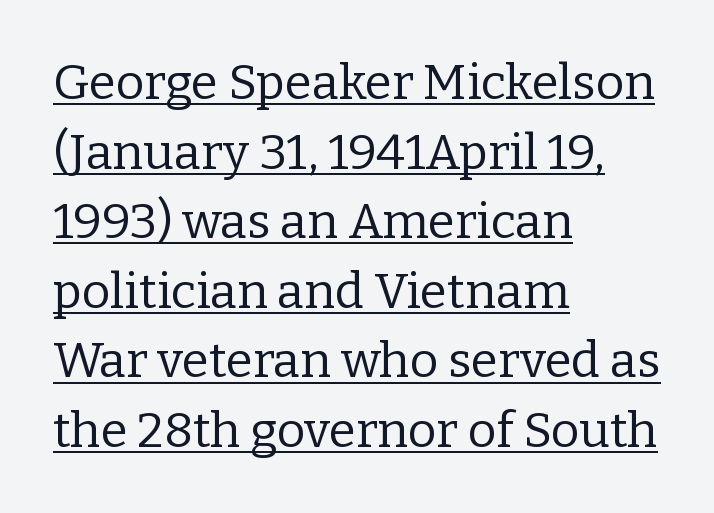
Q: Is the text bold? A: No.
Q: Is the text italic (slanted)? A: No, it is upright.
Q: Is the typeface a serif or a sans-serif typeface? A: Serif.
Q: Is the text underlined? A: Yes.
Q: How is the paragraph aligned? A: Left-aligned.
Q: Is the spacing between letters normal or unusually wide? A: Normal.
Q: Is the spacing between lines tight, normal or loose? A: Normal.
Q: Width (condensed, normal, or wide)? A: Normal.
Q: Stroke contrast? A: Low.
Q: x-height? A: Medium.
Q: Monospaced? A: No.
